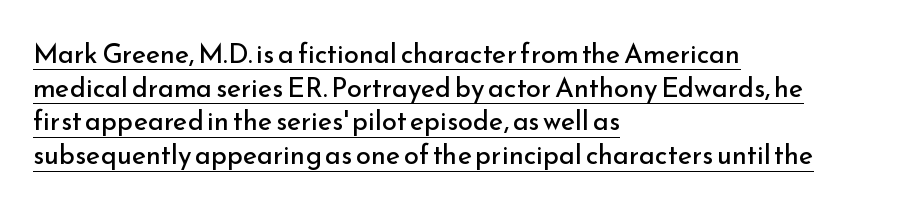
Short and long lines alike share a common starting point at left. The vertical gap from one line to the next is medium. The letters sit at their default tracking, neither squeezed nor spread. Is there any slant? The stems are plumb. Compared with undecorated copy, this sample adds a rule below the words.
